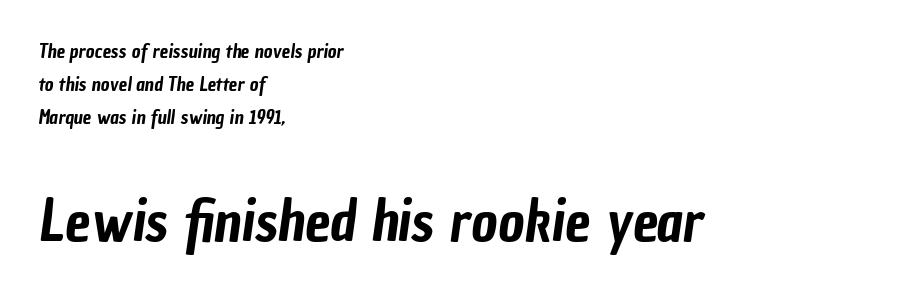
{"serif": "no", "width": "condensed", "stroke_contrast": "low", "x_height": "medium", "monospaced": "no", "underline": "no", "align": "left", "line_spacing_ratio": 1.73, "letter_spacing": "normal", "letter_spacing_em": 0.0, "larger_block": "second", "size_ratio": 3.0, "glyph_px": 57}
